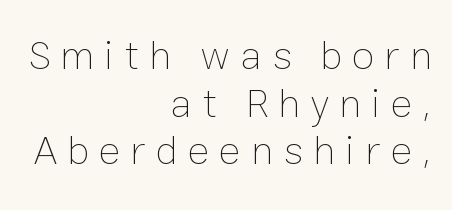
{"italic": "no", "bold": "no", "weight": "thin", "width": "normal", "stroke_contrast": "low", "x_height": "medium", "monospaced": "no", "underline": "no", "align": "right", "line_spacing_ratio": 1.16, "letter_spacing": "wide", "letter_spacing_em": 0.25, "glyph_px": 41}
